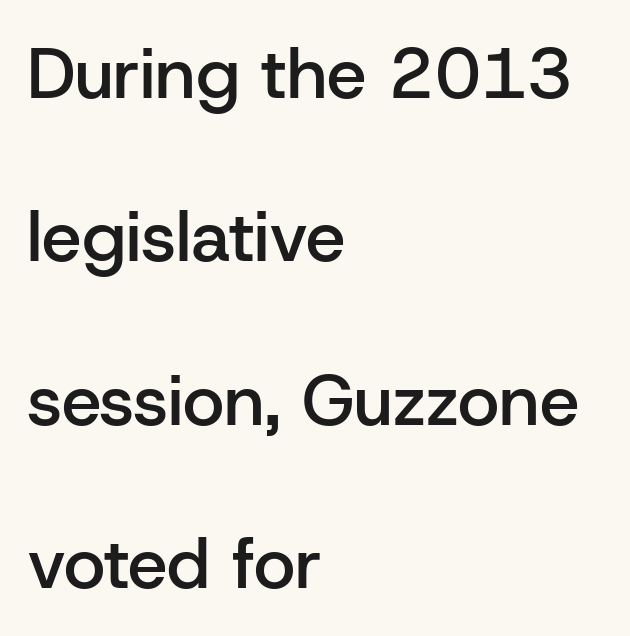
{"serif": "no", "italic": "no", "bold": "semi", "weight": "semibold", "width": "normal", "stroke_contrast": "low", "x_height": "medium", "monospaced": "no", "underline": "no", "align": "left", "line_spacing": "loose", "line_spacing_ratio": 2.3, "letter_spacing": "normal", "letter_spacing_em": 0.0, "glyph_px": 71}
